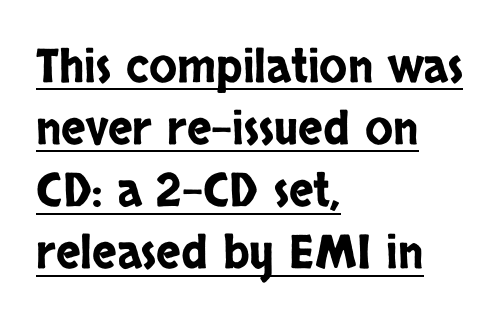
Character widths vary here, with narrow letters taking less room than wide ones. The glyphs are accompanied by a horizontal stroke just below them. Designer's note — italics off, roman on. The rendering uses a moderate line-height, typical for paragraphs. The paragraph shown leans on its left margin. Typographically, this falls in the sans-serif category.
